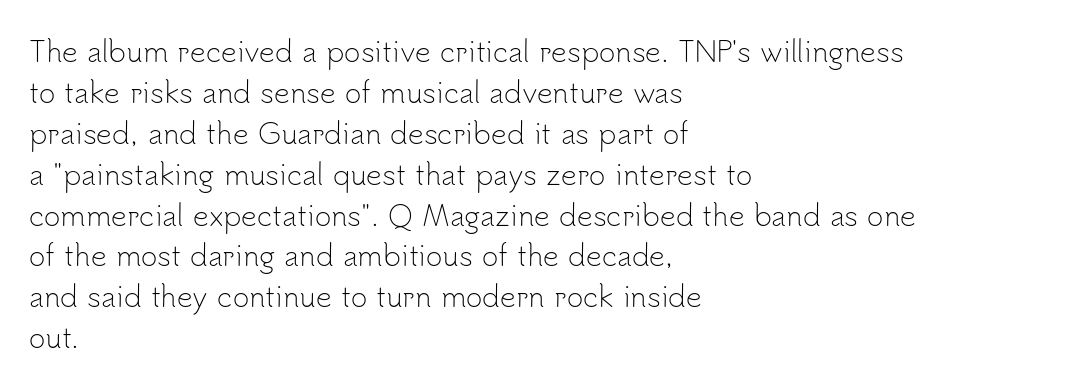
This rendering leaves character spacing at its baseline value. Regarding leading, the lines here are spaced in the standard way. On a weight scale, this lands at 450 or below. Is this a sans? Yes — the strokes have no serifs. This sample has the flowing, uneven cadence of proportional lettering.
